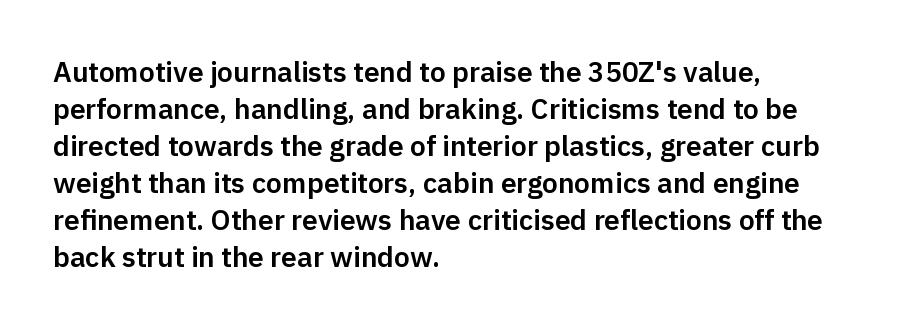
The image shows 28 px sans-serif type, upright; set left-aligned, normal line spacing (1.32x), normal letter spacing, not underlined; low stroke contrast and a medium x-height.
